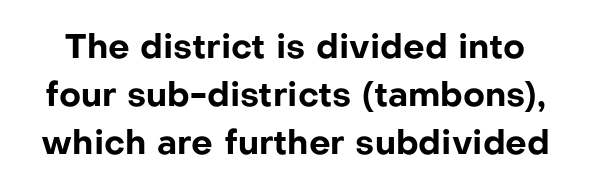
The image shows 34 px bold sans-serif type, upright; set normal line spacing (1.41x), normal letter spacing, not underlined; low stroke contrast and a medium x-height.
